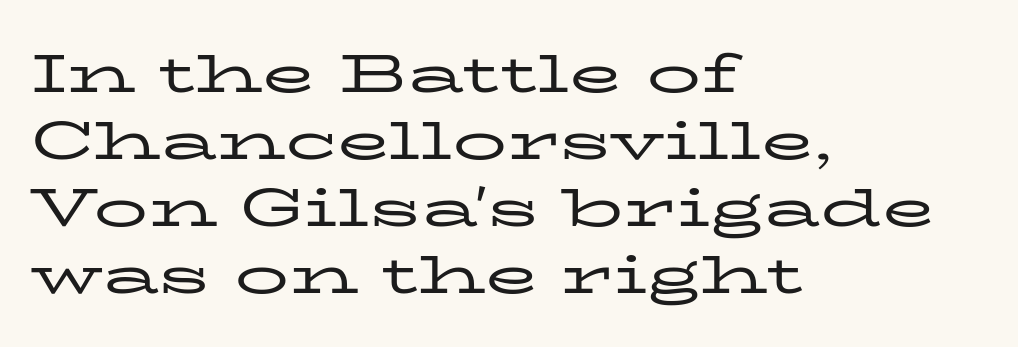
Q: Is the text bold? A: No.
Q: Is the text italic (slanted)? A: No, it is upright.
Q: Is the typeface a serif or a sans-serif typeface? A: Serif.
Q: Is the text underlined? A: No.
Q: How is the paragraph aligned? A: Left-aligned.
Q: Is the spacing between letters normal or unusually wide? A: Normal.
Q: Width (condensed, normal, or wide)? A: Wide.
Q: Stroke contrast? A: Low.
Q: x-height? A: Medium.
Q: Monospaced? A: No.
